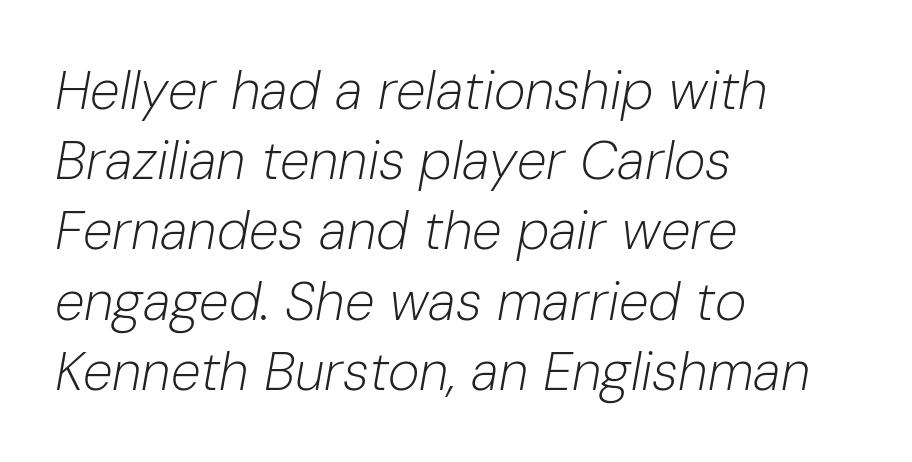
Which margin do the lines hug? The left one — the right edge is uneven. Standard letterfit; no display-style spreading of the glyphs. Stems here are at most as thick as an everyday book face. The face used here is proportionally spaced, like ordinary book or web type. This block has exactly the height ordinary leading produces.
